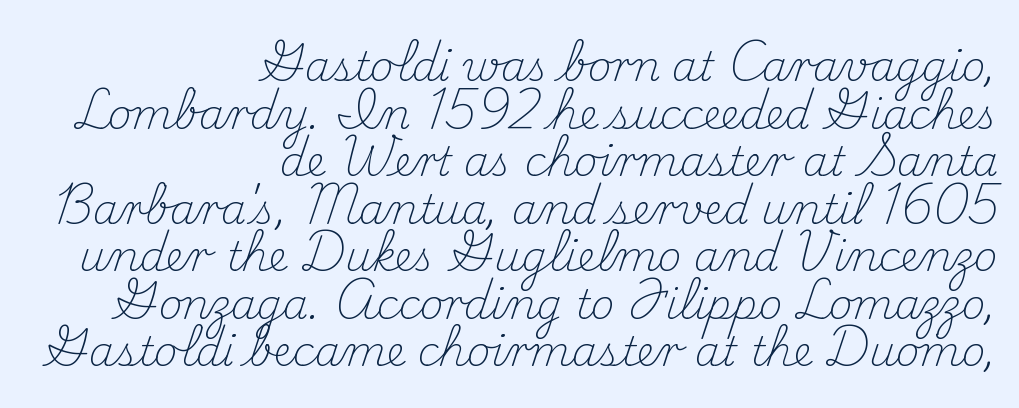
{"serif": "yes", "bold": "no", "weight": "light", "width": "normal", "stroke_contrast": "medium", "x_height": "small", "monospaced": "no", "underline": "no", "align": "right", "line_spacing_ratio": 1.16, "letter_spacing": "normal", "letter_spacing_em": 0.0, "glyph_px": 41}
